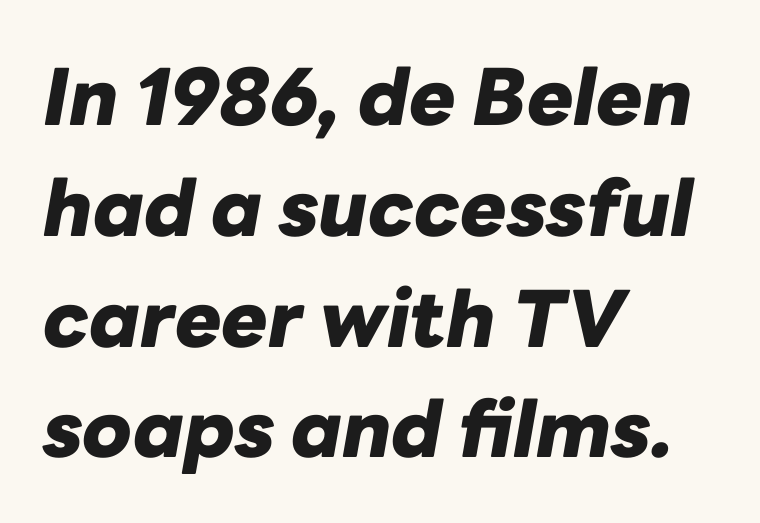
The rendering anchors every line to the left-hand side. The space directly below the letters is spotless. Successive baselines arrive at the customary interval. Students, note that the glyphs here touch the page at normal intervals. This sample has the flowing, uneven cadence of proportional lettering.
